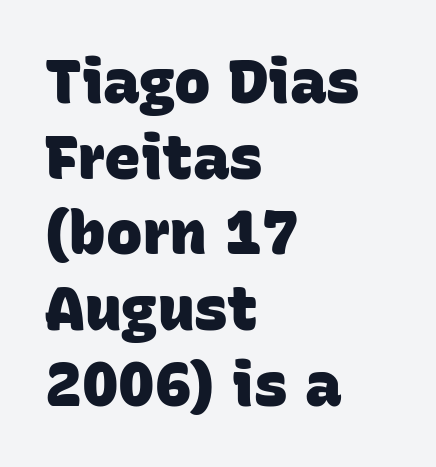
{"serif": "no", "bold": "yes", "weight": "heavy", "width": "normal", "stroke_contrast": "low", "x_height": "large", "monospaced": "no", "underline": "no", "align": "left", "line_spacing_ratio": 1.24, "letter_spacing": "normal", "letter_spacing_em": 0.0, "glyph_px": 61}
